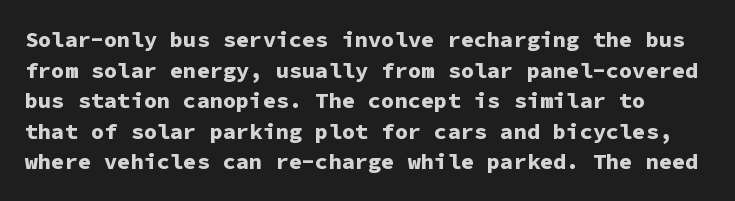
{"italic": "no", "bold": "yes", "underline": "no", "line_spacing": "normal", "line_spacing_ratio": 1.39, "letter_spacing": "normal", "letter_spacing_em": 0.0, "glyph_px": 22}
